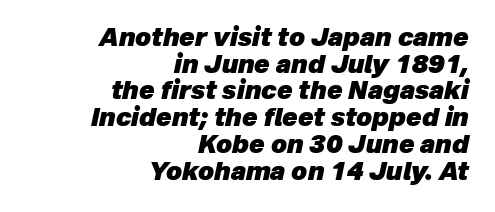
Q: Is the text bold? A: Yes.
Q: Is the text italic (slanted)? A: Yes, it leans right by about 12 degrees.
Q: Is the text underlined? A: No.
Q: How is the paragraph aligned? A: Right-aligned.
Q: Is the spacing between letters normal or unusually wide? A: Normal.
Q: Is the spacing between lines tight, normal or loose? A: Tight.
